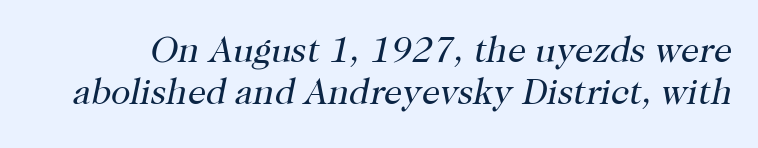
The image shows 36 px regular-weight serif type, italic (leaning right); set line spacing 1.18x, normal letter spacing, not underlined; high stroke contrast and a medium x-height.
